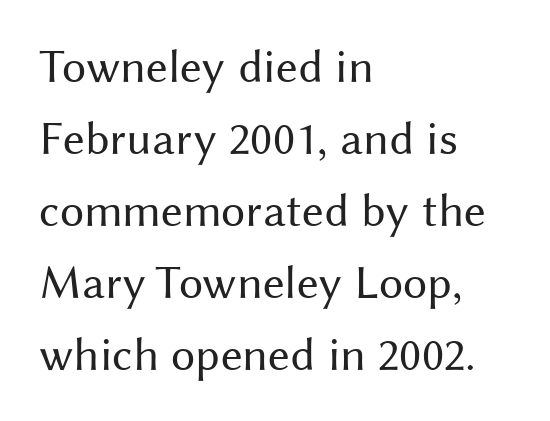
Do the letters lean? They stand straight. Where is the straight margin? On the left. No letter is thick-stroked: the sample isn't bold. Default kerning and tracking; the words read as compact shapes.
